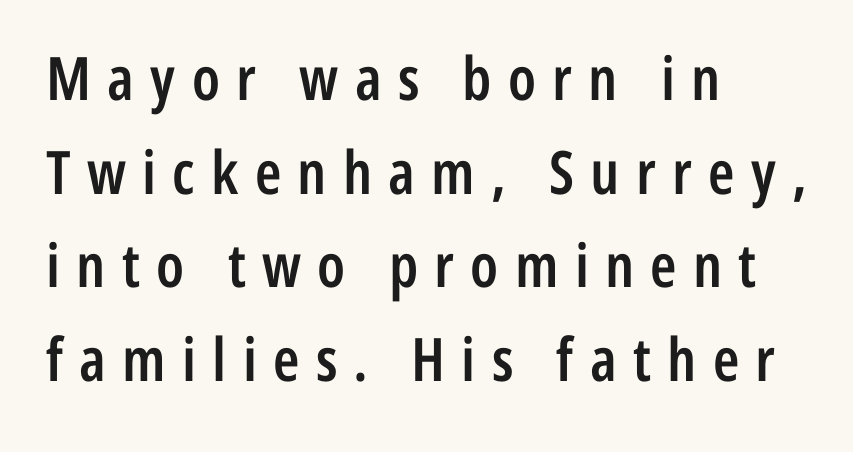
Q: Is the text bold? A: Semi-bold.
Q: Is the text italic (slanted)? A: No, it is upright.
Q: Is the typeface a serif or a sans-serif typeface? A: Sans-serif.
Q: Is the text underlined? A: No.
Q: How is the paragraph aligned? A: Left-aligned.
Q: Is the spacing between letters normal or unusually wide? A: Unusually wide.
Q: Is the spacing between lines tight, normal or loose? A: Normal.
Q: Width (condensed, normal, or wide)? A: Condensed.
Q: Stroke contrast? A: Low.
Q: x-height? A: Medium.
Q: Monospaced? A: No.
